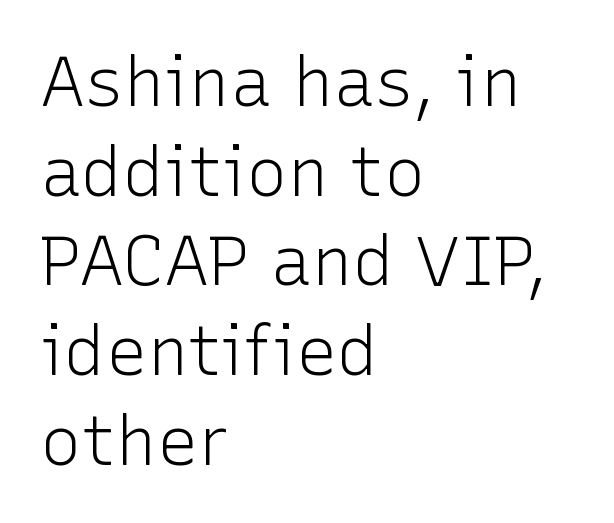
{"serif": "no", "italic": "no", "bold": "no", "weight": "light", "width": "normal", "stroke_contrast": "low", "x_height": "medium", "monospaced": "no", "underline": "no", "align": "left", "line_spacing": "normal", "line_spacing_ratio": 1.3, "letter_spacing": "normal", "letter_spacing_em": 0.0, "glyph_px": 69}
